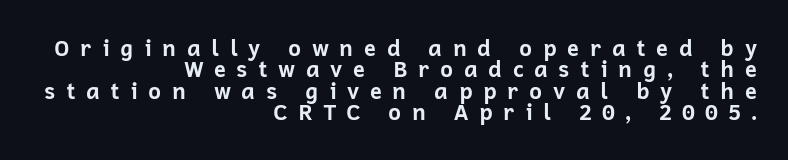
The image shows 22 px bold type, upright; set right-aligned, tight line spacing (0.97x), unusually wide letter spacing (+0.47 em), not underlined.
